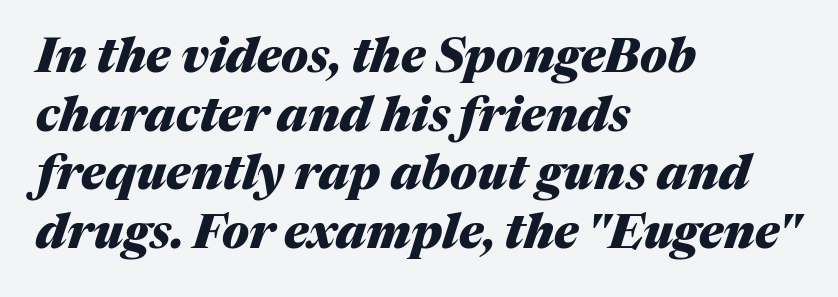
The image shows 48 px heavy type, italic (leaning right); set left-aligned, line spacing 1.22x, normal letter spacing, not underlined; medium stroke contrast and a medium x-height.
